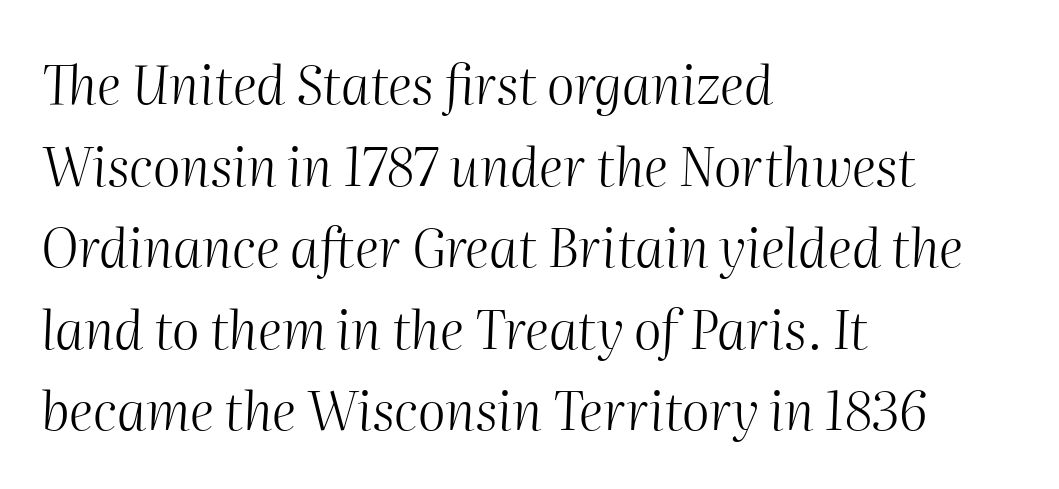
Q: Is the text bold? A: No.
Q: Is the text italic (slanted)? A: Yes, it leans right by about 2 degrees.
Q: Is the text underlined? A: No.
Q: How is the paragraph aligned? A: Left-aligned.
Q: Is the spacing between letters normal or unusually wide? A: Normal.
Q: Is the spacing between lines tight, normal or loose? A: Normal.
Q: Width (condensed, normal, or wide)? A: Normal.
Q: Stroke contrast? A: Medium.
Q: x-height? A: Medium.
Q: Monospaced? A: No.
